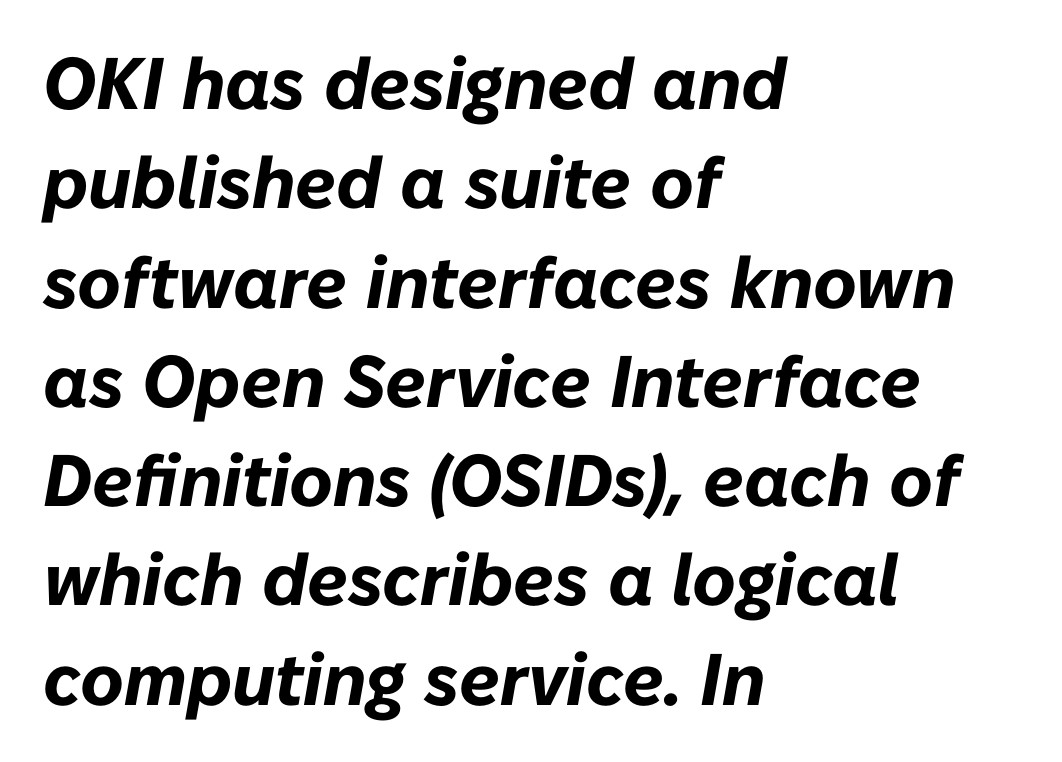
Would a proofreader flag this as italicized? Yes. A student would call this left alignment; a typographer would say flush left, rag right. The area under the type is left untouched. A dark, heavy texture on the line: the type is bold. Varying glyph widths throughout — classic text-font behaviour. The rows are spaced the way most documents space them.
